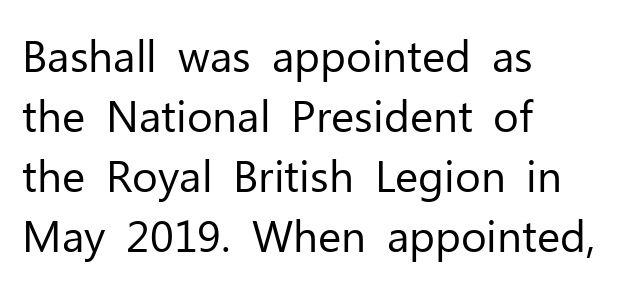
The typeface chosen for these lines omits serifs. The space beneath each line is pristine and unruled. The letterforms sit at book weight or below. Spacing verdict: proportional, widths tailored to each character. Nothing unusual about the tracking: characters are spaced as the font intends.
